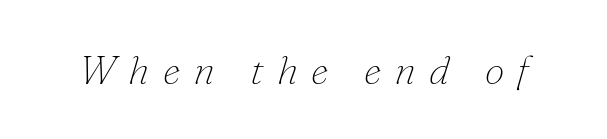
Serifs: yes, visible at the terminals of the letterforms. Tracking here is generous; glyphs stand well apart from one another. These lines are rendered in a variable-pitch font. Each stroke keeps to a modest, everyday thickness or less. This is oblique type, the kind used for emphasis or titles.
